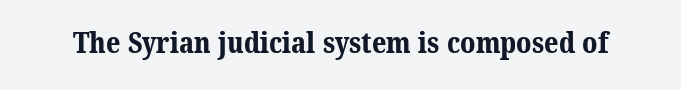
{"serif": "yes", "bold": "yes", "weight": "bold", "width": "normal", "stroke_contrast": "medium", "x_height": "medium", "monospaced": "no", "underline": "no", "letter_spacing": "normal", "letter_spacing_em": 0.0, "glyph_px": 28}
